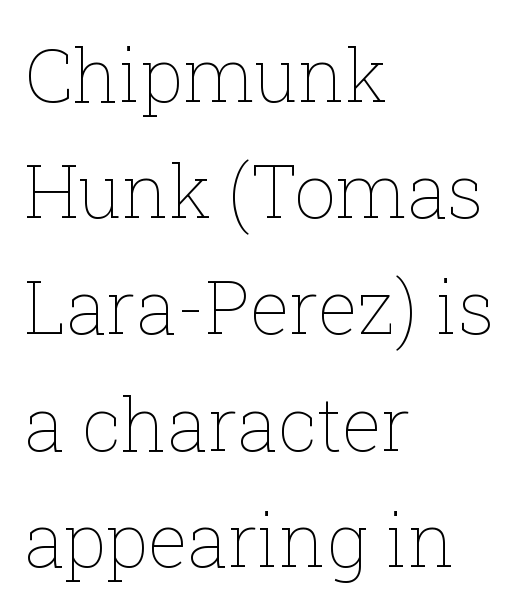
The image shows 74 px thin type, upright; set left-aligned, normal line spacing (1.57x), normal letter spacing, not underlined; low stroke contrast and a medium x-height.
